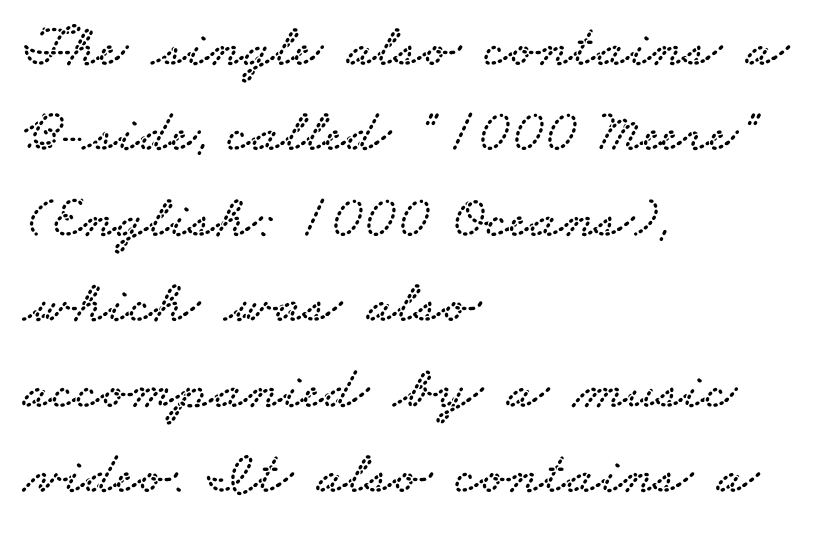
The image shows 61 px wide serif type; set left-aligned, normal line spacing (1.4x), normal letter spacing, not underlined; low stroke contrast and a small x-height.
